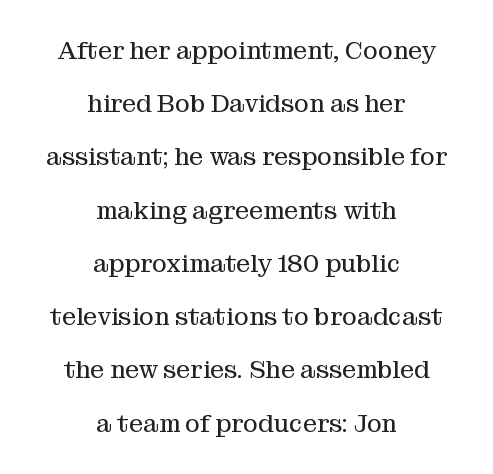
The image shows 25 px text type, upright; set centered, loose line spacing (2.13x), normal letter spacing, not underlined.
